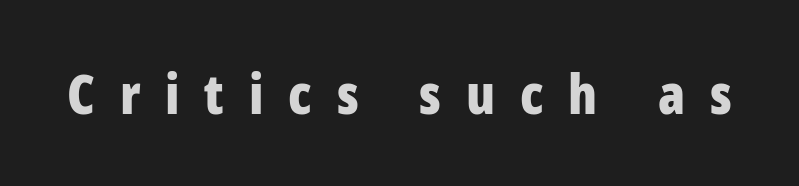
Q: Is the text bold? A: Yes.
Q: Is the text italic (slanted)? A: No, it is upright.
Q: Is the typeface a serif or a sans-serif typeface? A: Sans-serif.
Q: Is the text underlined? A: No.
Q: Is the spacing between letters normal or unusually wide? A: Unusually wide.
Q: Width (condensed, normal, or wide)? A: Condensed.
Q: Stroke contrast? A: Low.
Q: x-height? A: Medium.
Q: Monospaced? A: No.
